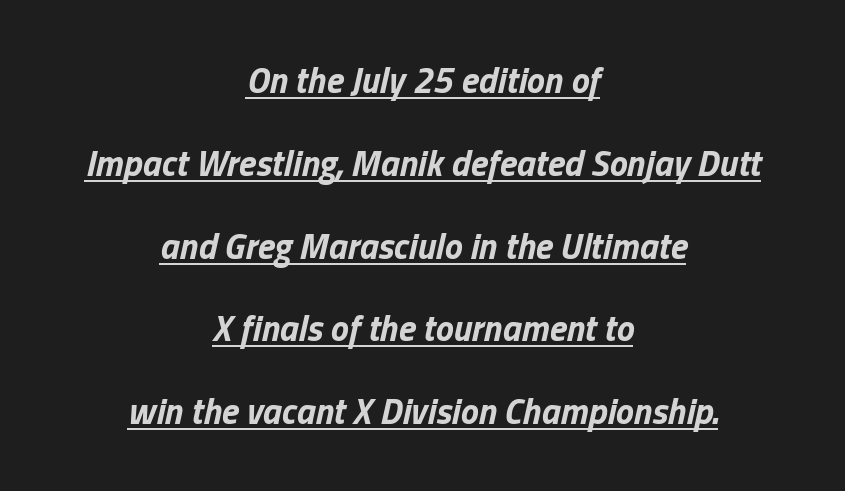
Q: Is the text bold? A: Yes.
Q: Is the text italic (slanted)? A: Yes, it leans right by about 13 degrees.
Q: Is the text underlined? A: Yes.
Q: How is the paragraph aligned? A: Centered.
Q: Is the spacing between letters normal or unusually wide? A: Normal.
Q: Is the spacing between lines tight, normal or loose? A: Loose.
Q: Width (condensed, normal, or wide)? A: Normal.
Q: Stroke contrast? A: Low.
Q: x-height? A: Medium.
Q: Monospaced? A: No.
